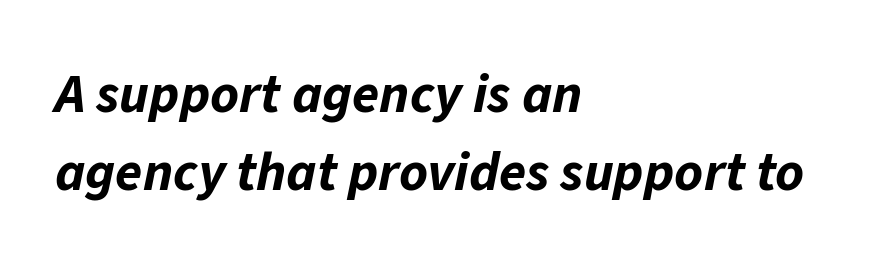
The image shows 55 px bold type, italic (leaning right); set left-aligned, normal line spacing (1.42x), normal letter spacing, not underlined; low stroke contrast and a medium x-height.
